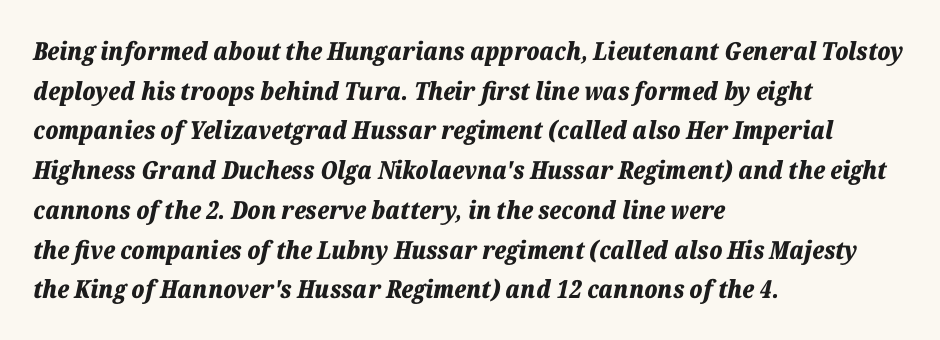
{"italic": "yes", "lean": "right", "slant_degrees": 12, "bold": "yes", "underline": "no", "align": "left", "line_spacing": "normal", "line_spacing_ratio": 1.59, "letter_spacing": "normal", "letter_spacing_em": 0.0, "glyph_px": 25}
